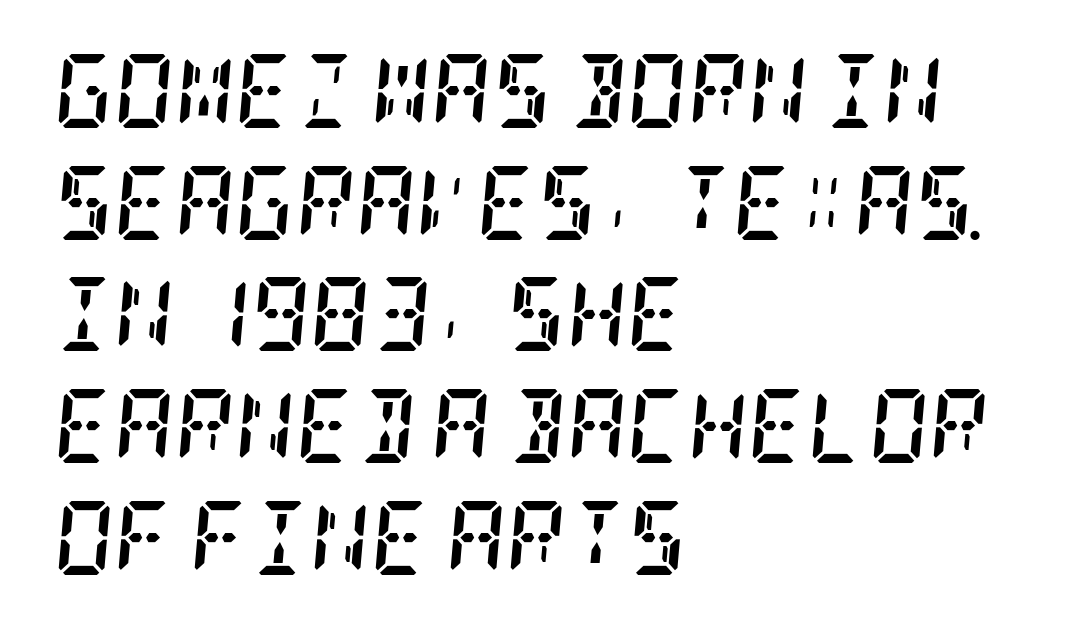
{"serif": "yes", "italic": "yes", "lean": "right", "slant_degrees": 5, "bold": "yes", "weight": "semibold", "width": "condensed", "stroke_contrast": "low", "x_height": "large", "underline": "no", "align": "left", "line_spacing": "normal", "line_spacing_ratio": 1.51, "letter_spacing": "normal", "letter_spacing_em": 0.0, "glyph_px": 74}
